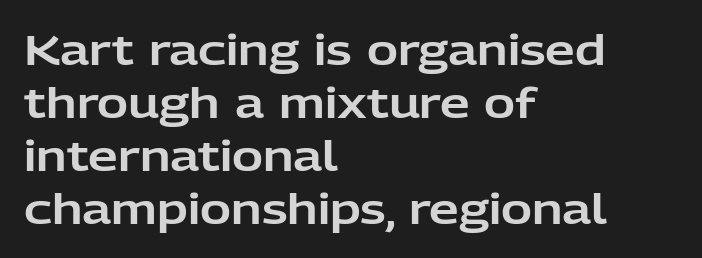
Q: Is the text italic (slanted)? A: No, it is upright.
Q: Is the typeface a serif or a sans-serif typeface? A: Sans-serif.
Q: Is the text underlined? A: No.
Q: How is the paragraph aligned? A: Left-aligned.
Q: Is the spacing between letters normal or unusually wide? A: Normal.
Q: Is the spacing between lines tight, normal or loose? A: Normal.
Q: Width (condensed, normal, or wide)? A: Normal.
Q: Stroke contrast? A: Low.
Q: x-height? A: Medium.
Q: Monospaced? A: No.
